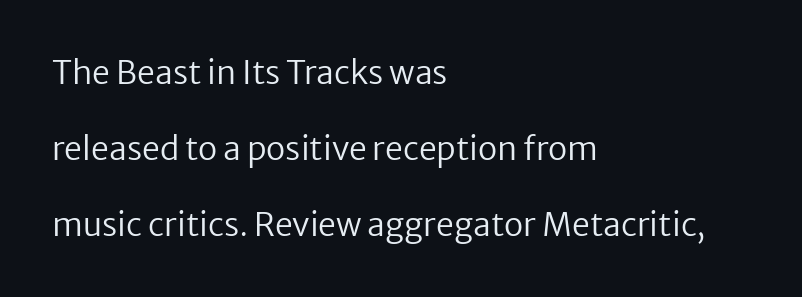
{"serif": "no", "italic": "no", "bold": "no", "weight": "regular", "width": "normal", "stroke_contrast": "low", "x_height": "medium", "monospaced": "no", "underline": "no", "align": "left", "line_spacing": "loose", "line_spacing_ratio": 2.37, "letter_spacing": "normal", "letter_spacing_em": 0.0, "glyph_px": 32}
